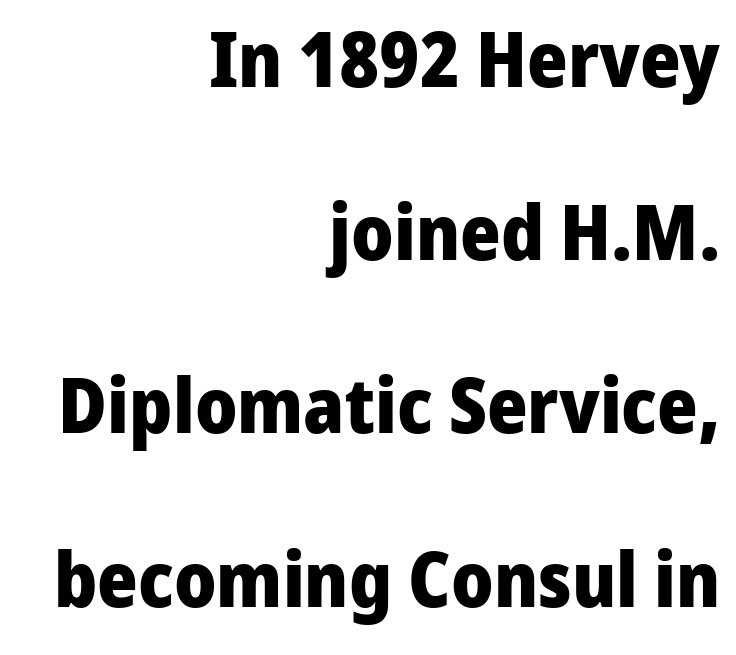
{"serif": "no", "italic": "no", "bold": "yes", "weight": "heavy", "width": "normal", "stroke_contrast": "low", "x_height": "medium", "monospaced": "no", "underline": "no", "align": "right", "line_spacing": "loose", "line_spacing_ratio": 2.25, "letter_spacing": "normal", "letter_spacing_em": 0.0, "glyph_px": 77}
